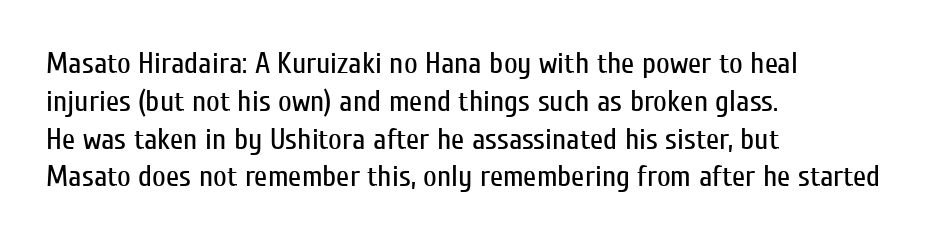
{"serif": "no", "italic": "no", "bold": "no", "weight": "regular", "width": "condensed", "stroke_contrast": "low", "x_height": "medium", "monospaced": "no", "underline": "no", "align": "left", "line_spacing": "normal", "line_spacing_ratio": 1.26, "letter_spacing": "normal", "letter_spacing_em": 0.0, "glyph_px": 30}
